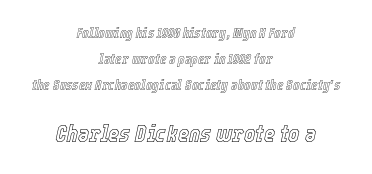
{"italic": "yes", "lean": "right", "slant_degrees": 12, "underline": "no", "align": "center", "line_spacing_ratio": 1.85, "letter_spacing": "normal", "letter_spacing_em": 0.0, "larger_block": "second", "size_ratio": 1.71, "glyph_px": 24}
